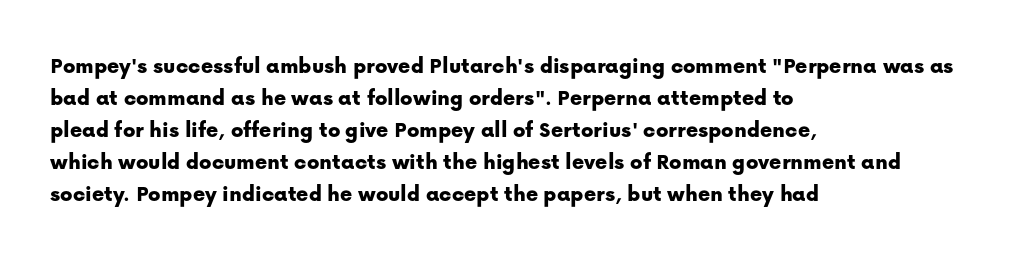
These lines are set flush left with a ragged right edge. Nope, not italic — everything's standing straight. Observe the ordinary spacing: letters are neighbours, not strangers. Vertically, the passage feels balanced, rows spaced as you'd expect. Has an underline been added? It has not.
